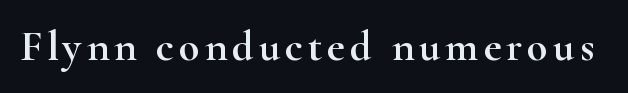
{"serif": "yes", "italic": "no", "width": "wide", "stroke_contrast": "high", "x_height": "small", "monospaced": "no", "underline": "no", "glyph_px": 43}
